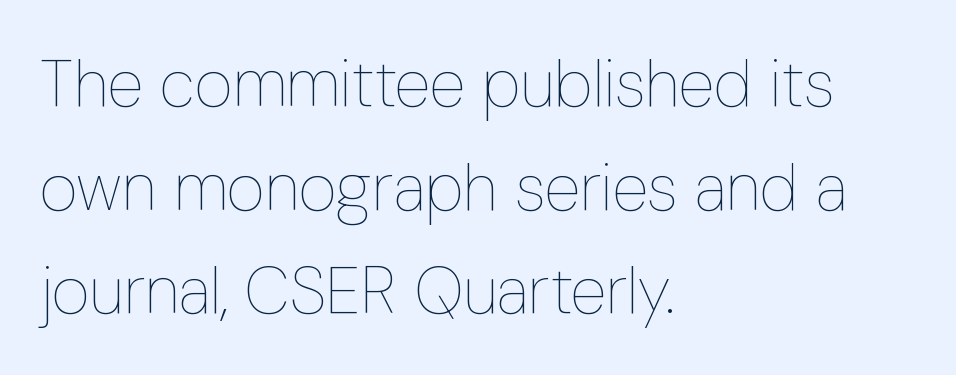
{"italic": "no", "bold": "no", "weight": "thin", "width": "condensed", "stroke_contrast": "low", "x_height": "medium", "monospaced": "no", "underline": "no", "align": "left", "line_spacing": "normal", "line_spacing_ratio": 1.57, "letter_spacing": "normal", "letter_spacing_em": 0.0, "glyph_px": 66}
